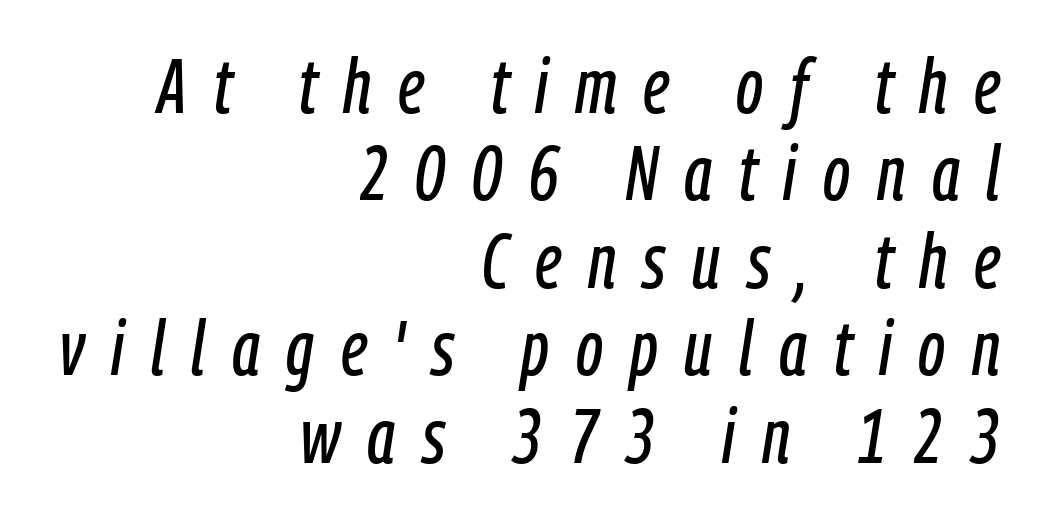
The image shows 76 px condensed type, italic (leaning right); set right-aligned, tight line spacing (1.15x), unusually wide letter spacing (+0.35 em), not underlined; low stroke contrast and a medium x-height.
